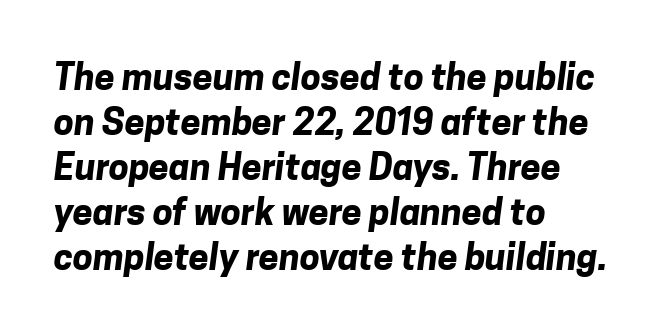
The image shows 36 px bold sans-serif type; set left-aligned, normal line spacing (1.25x), normal letter spacing, not underlined; low stroke contrast and a medium x-height.
